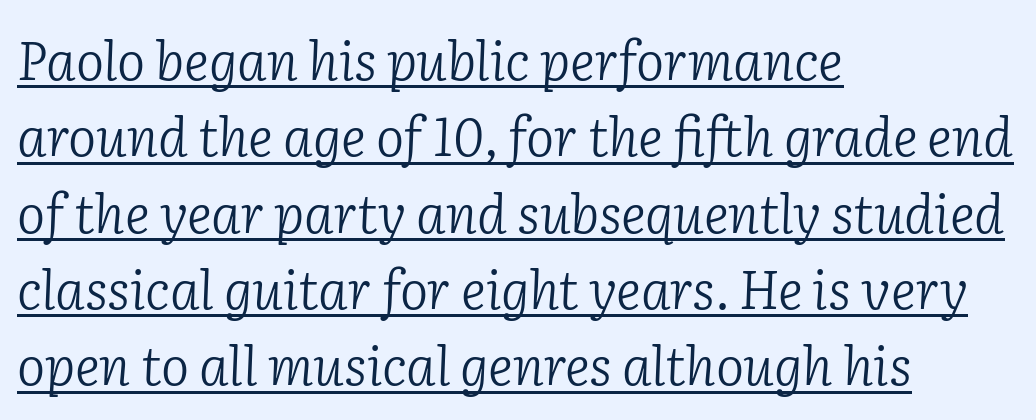
The image shows 53 px light serif type, italic (leaning right); set left-aligned, normal line spacing (1.44x), normal letter spacing, underlined; low stroke contrast and a medium x-height.
